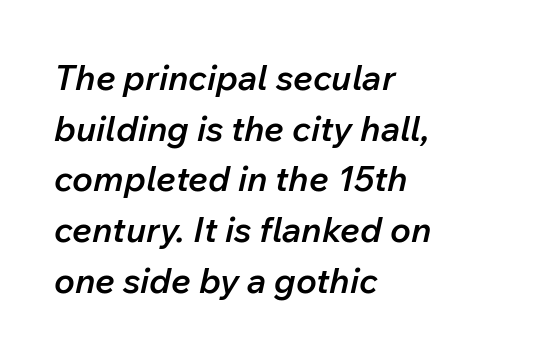
The image shows 35 px semibold type, italic (leaning right); set left-aligned, normal line spacing (1.45x), normal letter spacing, not underlined; low stroke contrast and a medium x-height.
